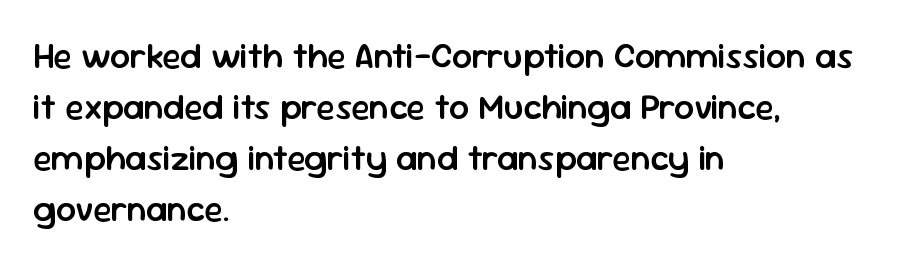
The image shows 35 px semibold sans-serif type, upright; set left-aligned, normal line spacing (1.46x), normal letter spacing, not underlined; low stroke contrast and a medium x-height.
